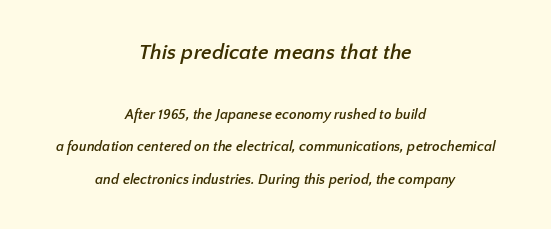
Q: Is the text bold? A: Yes.
Q: Is the text underlined? A: No.
Q: How is the paragraph aligned? A: Centered.
Q: Is the spacing between letters normal or unusually wide? A: Normal.
Q: Is the spacing between lines tight, normal or loose? A: Loose.
Q: Which block of text is set in a larger size, the first (top) or the second (bottom)? A: The first (top) one.
